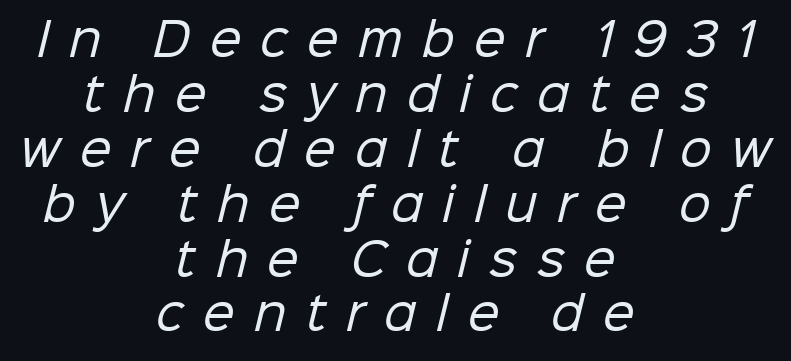
The typeface chosen for these lines omits serifs. The passage is arranged like a title page — every line centered. Heaviness? Minimal to ordinary, like unemphasized prose. This sample has the flowing, uneven cadence of proportional lettering. In terms of letterspacing, this is a distinctly airy, spread setting.
